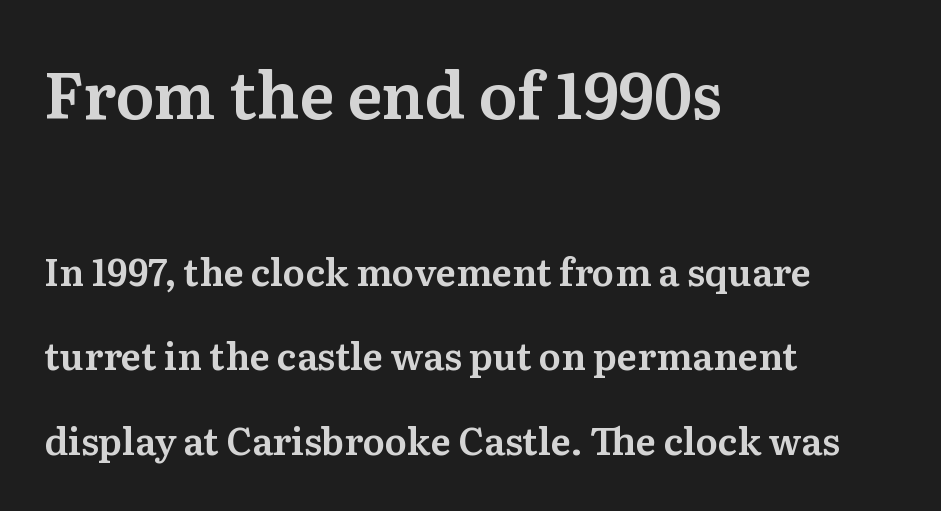
The image shows 64 px serif type, upright; set left-aligned, loose line spacing (2.29x), normal letter spacing, not underlined; the first (top) block is 1.73x larger; medium stroke contrast and a medium x-height.
